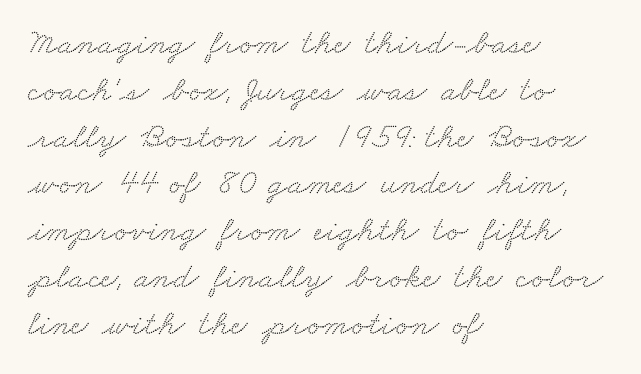
Students, observe: this is what conventionally led text looks like. Glyph-to-glyph distance matches everyday printed text. The rendering uses natural spacing where letterforms have individual widths. A student would call this left alignment; a typographer would say flush left, rag right.
